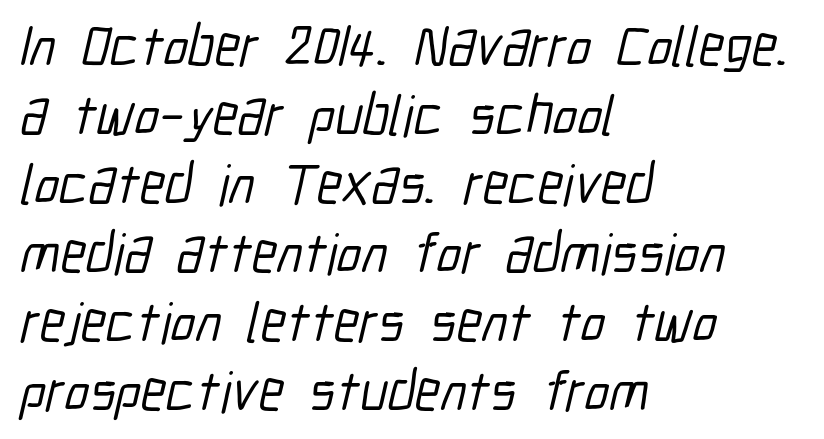
The image shows 57 px condensed sans-serif type; set left-aligned, line spacing 1.21x, normal letter spacing, not underlined; low stroke contrast and a medium x-height.
